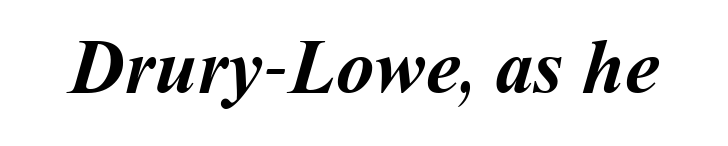
The letters sit at their default tracking, neither squeezed nor spread. The passage shown is emphatically bold. A typesetter would call this proportional, since set widths differ per character. This rendering features lettering with no underline.
